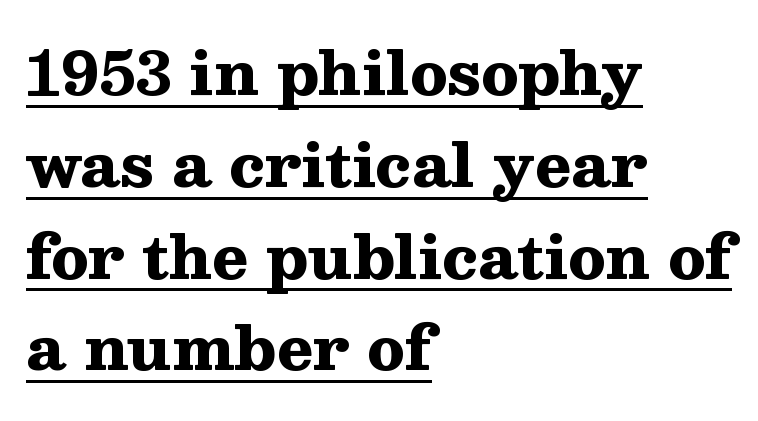
The image shows 60 px heavy, wide serif type, upright; set left-aligned, normal line spacing (1.53x), normal letter spacing, underlined; medium stroke contrast and a medium x-height.
